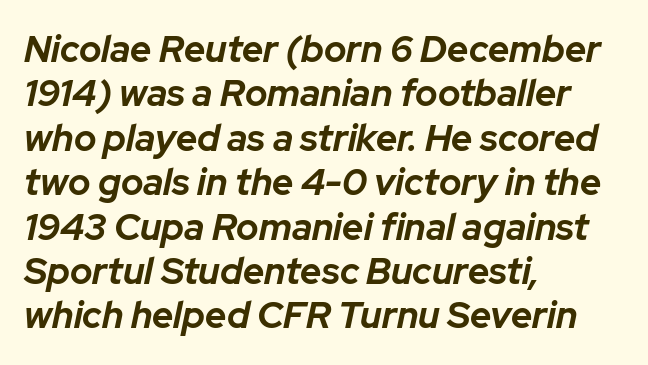
The image shows 37 px bold type, italic (leaning right); set left-aligned, line spacing 1.2x, normal letter spacing, not underlined; low stroke contrast and a medium x-height.
